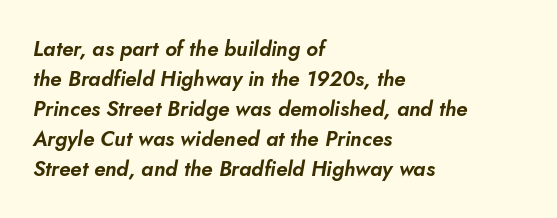
{"italic": "yes", "lean": "right", "slant_degrees": 10, "underline": "no", "align": "left", "line_spacing": "normal", "line_spacing_ratio": 1.43, "letter_spacing": "normal", "letter_spacing_em": 0.0, "glyph_px": 21}
